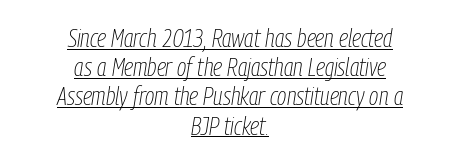
Q: Is the text bold? A: No.
Q: Is the text italic (slanted)? A: Yes, it leans right by about 9 degrees.
Q: Is the text underlined? A: Yes.
Q: How is the paragraph aligned? A: Centered.
Q: Is the spacing between letters normal or unusually wide? A: Normal.
